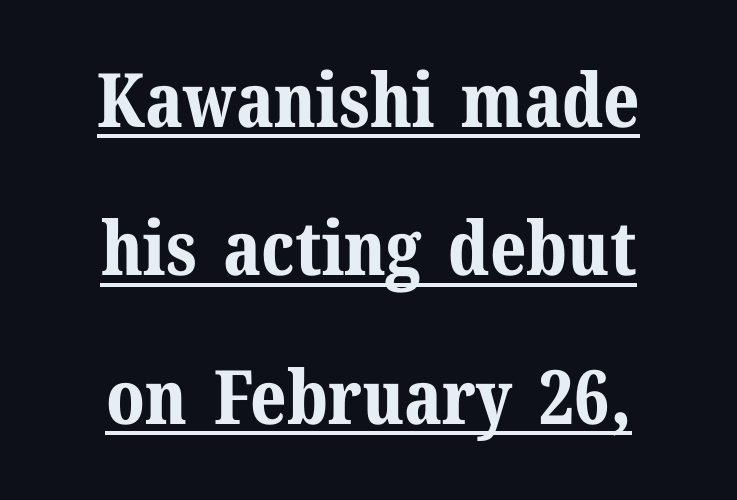
Q: Is the text bold? A: Yes.
Q: Is the text italic (slanted)? A: No, it is upright.
Q: Is the typeface a serif or a sans-serif typeface? A: Serif.
Q: Is the text underlined? A: Yes.
Q: How is the paragraph aligned? A: Centered.
Q: Is the spacing between letters normal or unusually wide? A: Normal.
Q: Is the spacing between lines tight, normal or loose? A: Loose.
Q: Width (condensed, normal, or wide)? A: Normal.
Q: Stroke contrast? A: Medium.
Q: x-height? A: Medium.
Q: Monospaced? A: No.
